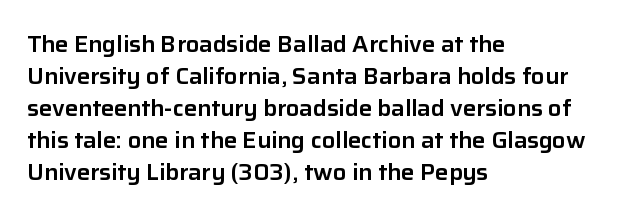
Q: Is the text italic (slanted)? A: No, it is upright.
Q: Is the text underlined? A: No.
Q: How is the paragraph aligned? A: Left-aligned.
Q: Is the spacing between letters normal or unusually wide? A: Normal.
Q: Is the spacing between lines tight, normal or loose? A: Normal.
